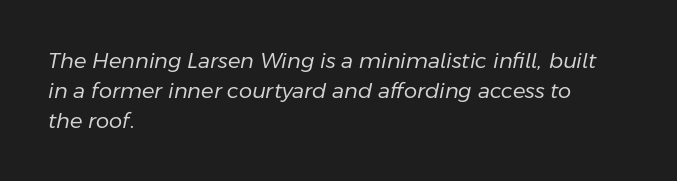
The image shows 21 px text type, italic (leaning right); set left-aligned, normal line spacing (1.42x), normal letter spacing, not underlined.
